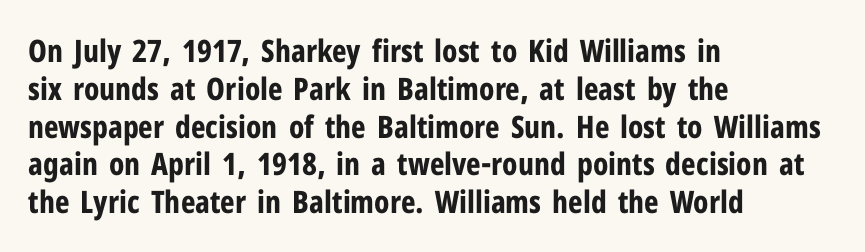
{"serif": "no", "italic": "no", "bold": "yes", "weight": "bold", "width": "condensed", "stroke_contrast": "low", "x_height": "medium", "monospaced": "no", "underline": "no", "align": "left", "line_spacing_ratio": 1.22, "letter_spacing": "normal", "letter_spacing_em": 0.0, "glyph_px": 31}
